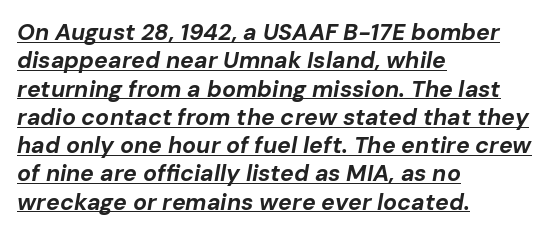
Is the block centered? No — it sits flush against the left margin. The specimen includes a rule beneath the text block's lines. How are the letters spaced? Ordinarily, with no added tracking. The rendering applies a slant to the glyphs. In terms of weight, the rendering is a true, heavy bold.
